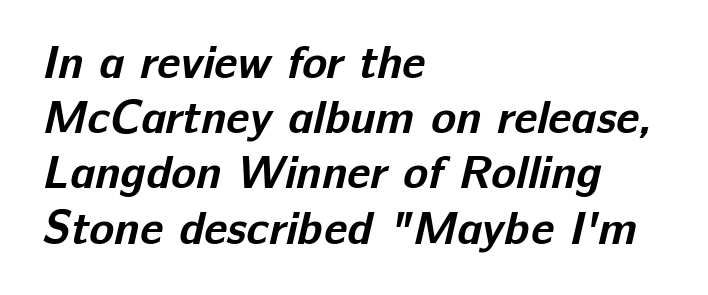
Q: Is the text bold? A: Yes.
Q: Is the typeface a serif or a sans-serif typeface? A: Sans-serif.
Q: Is the text underlined? A: No.
Q: How is the paragraph aligned? A: Left-aligned.
Q: Is the spacing between letters normal or unusually wide? A: Normal.
Q: Width (condensed, normal, or wide)? A: Normal.
Q: Stroke contrast? A: Low.
Q: x-height? A: Medium.
Q: Monospaced? A: No.
